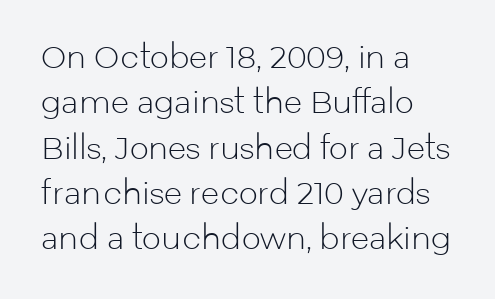
Q: Is the text bold? A: No.
Q: Is the text italic (slanted)? A: No, it is upright.
Q: Is the typeface a serif or a sans-serif typeface? A: Sans-serif.
Q: Is the text underlined? A: No.
Q: How is the paragraph aligned? A: Left-aligned.
Q: Is the spacing between letters normal or unusually wide? A: Normal.
Q: Is the spacing between lines tight, normal or loose? A: Normal.
Q: Width (condensed, normal, or wide)? A: Normal.
Q: Stroke contrast? A: Low.
Q: x-height? A: Medium.
Q: Monospaced? A: No.
